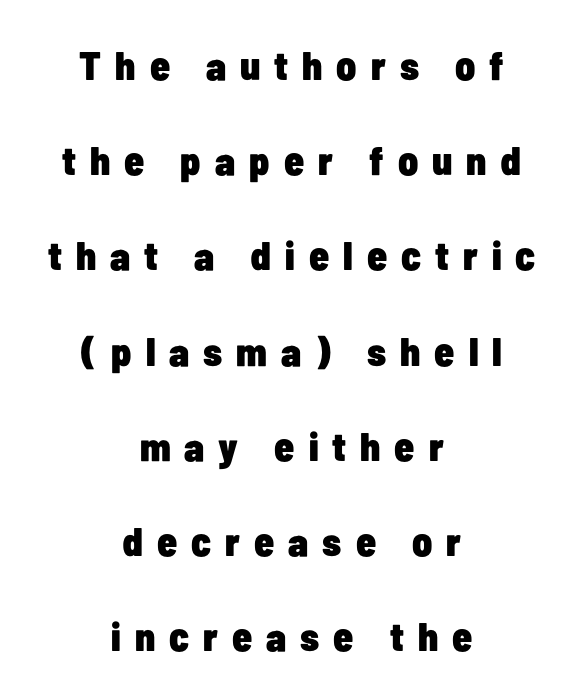
Rendered with straight, roman letterforms. If you folded the block vertically in half, each line would mirror itself in length. These lines are rendered in a variable-pitch font. Between one letter and the next there's a generous, obvious gap. Unmarked baselines from the first word to the last. The characters look thick and weighty, a clear bold.
